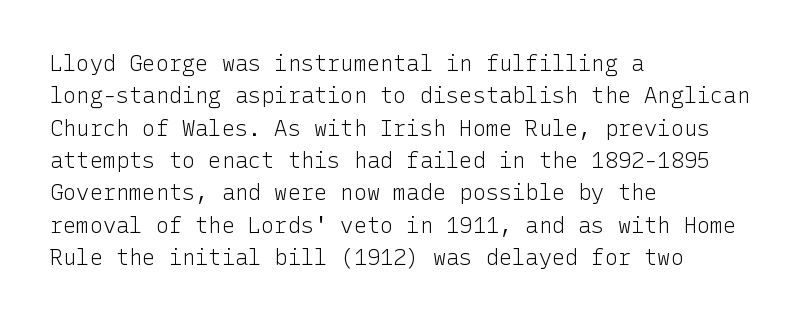
Q: Is the text bold? A: No.
Q: Is the text italic (slanted)? A: No, it is upright.
Q: Is the text underlined? A: No.
Q: How is the paragraph aligned? A: Left-aligned.
Q: Is the spacing between letters normal or unusually wide? A: Normal.
Q: Is the spacing between lines tight, normal or loose? A: Normal.
